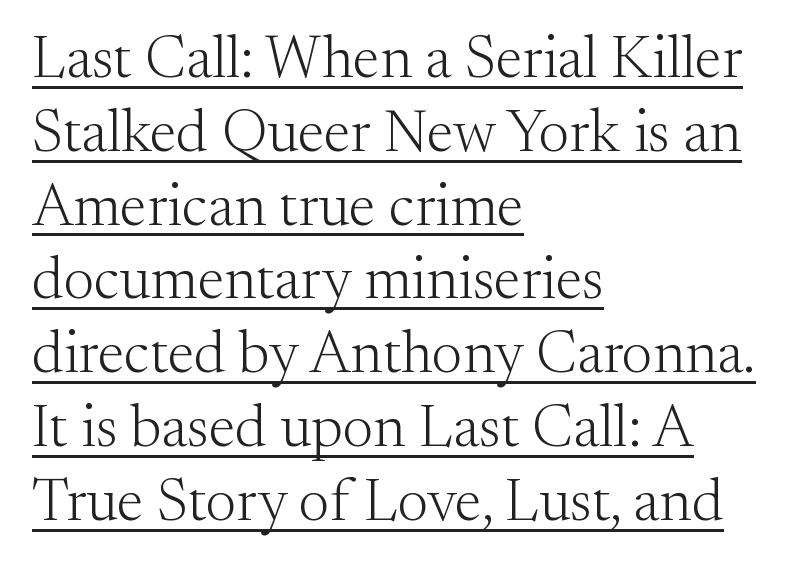
Here the designer chose a conventional face with non-uniform glyph widths. The passage shown is underscored from start to finish. Short and long lines alike share a common starting point at left. The lettering stays uniformly vertical, giving the passage a roman look. Unbolded letterforms with no extra heft. To sum up the face: it has serifs.
